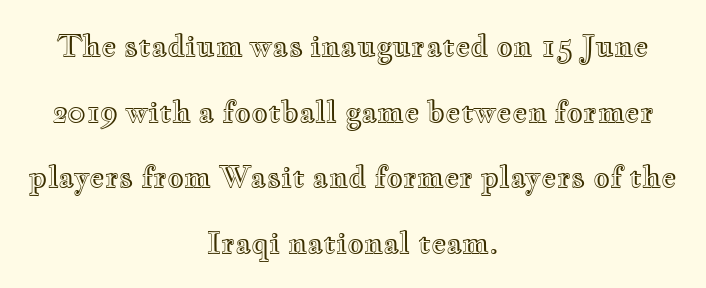
{"italic": "no", "width": "wide", "x_height": "small", "monospaced": "no", "underline": "no", "align": "center", "line_spacing": "loose", "line_spacing_ratio": 2.26, "letter_spacing": "normal", "letter_spacing_em": 0.0, "glyph_px": 29}
